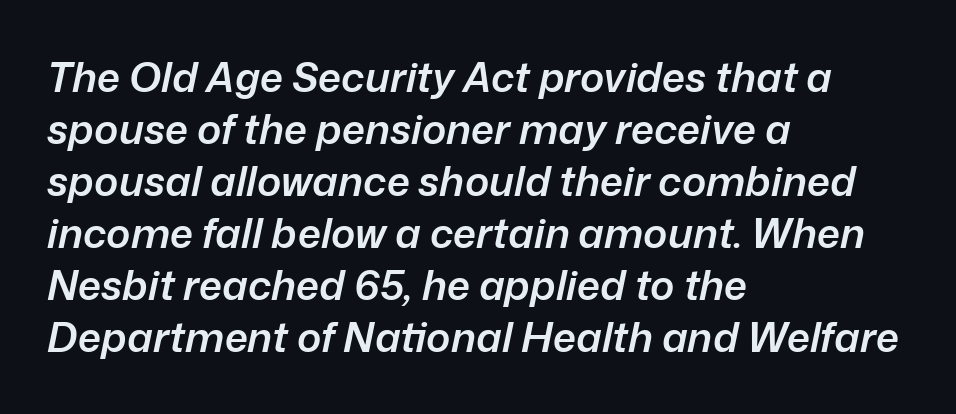
The image shows 41 px semibold type, italic (leaning right); set left-aligned, normal line spacing (1.27x), normal letter spacing, not underlined; low stroke contrast and a medium x-height.
